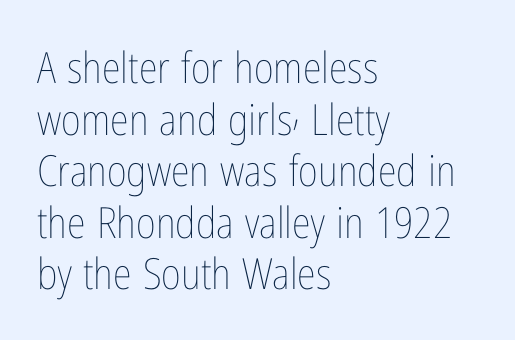
{"italic": "no", "bold": "no", "weight": "thin", "width": "condensed", "stroke_contrast": "low", "x_height": "medium", "monospaced": "no", "underline": "no", "align": "left", "line_spacing_ratio": 1.2, "letter_spacing": "normal", "letter_spacing_em": 0.0, "glyph_px": 43}
